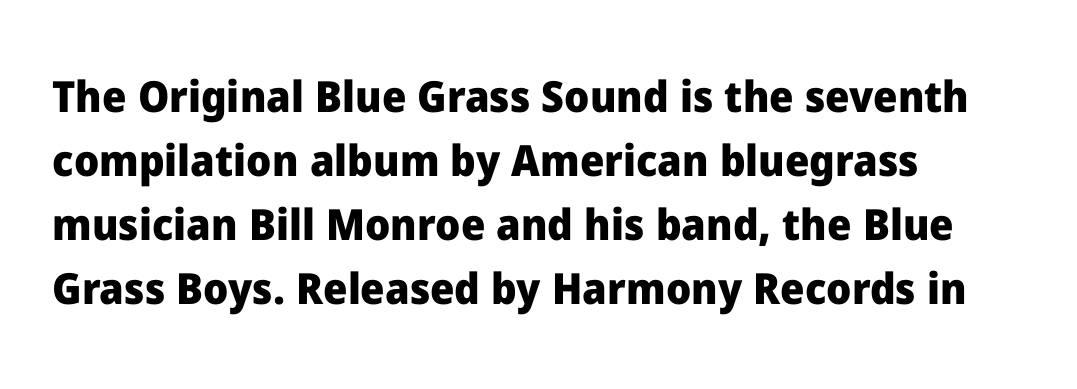
The letters stand straight up with perfectly vertical stems. The sample has been set heavy, in full bold. Here the glyphs are tracked normally, forming tight word shapes. Descenders hang freely into open space.
